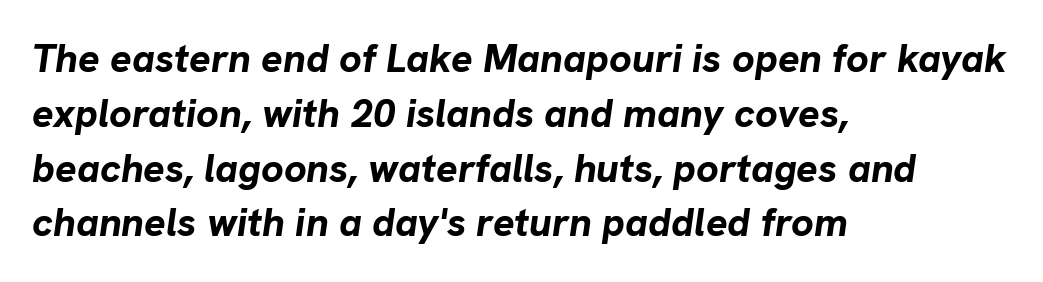
The image shows 40 px bold type, italic (leaning right); set left-aligned, normal line spacing (1.37x), normal letter spacing, not underlined; low stroke contrast and a medium x-height.
